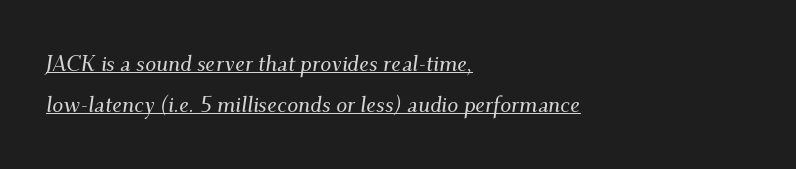
Teacher's note: observe the even left margin — that is flush-left alignment. What stands out about the letter spacing? Nothing — it is the standard amount. This rendering features underlined lettering. Slant detected: the letters are inclined.
